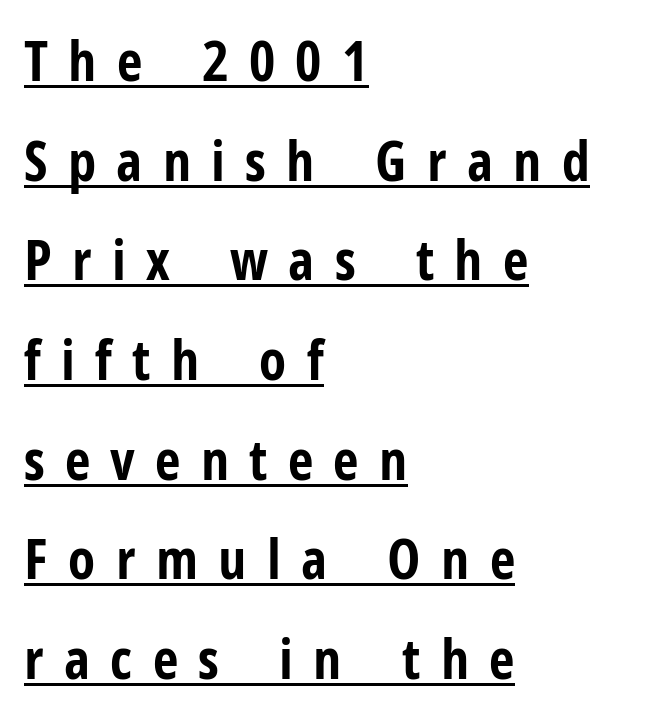
The image shows 56 px bold, condensed sans-serif type, upright; set left-aligned, line spacing 1.78x, unusually wide letter spacing (+0.36 em), underlined; low stroke contrast and a medium x-height.
